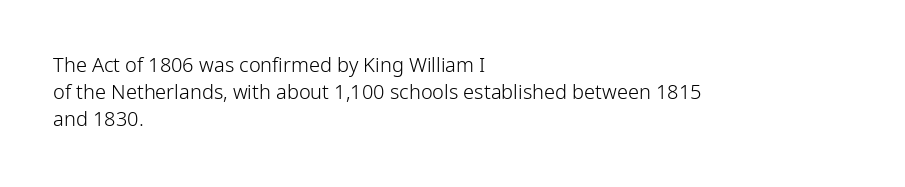
The image shows 20 px text type, upright; set left-aligned, normal line spacing (1.35x), normal letter spacing, not underlined.
